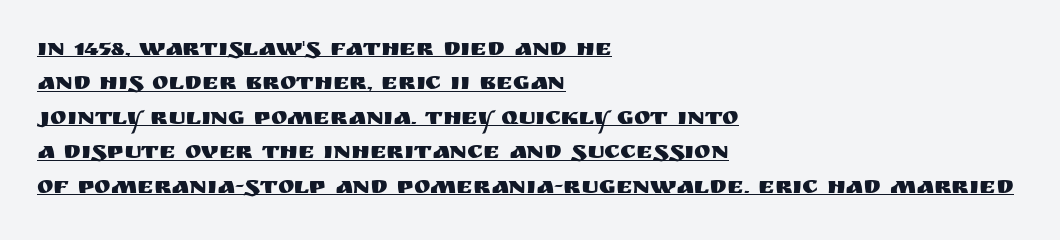
Tracking here is standard; glyphs follow each other at the usual distance. A baseline rule has been typeset under these characters. This rendering uses left alignment, leaving the right contour irregular. Every character sits straight up, as roman type does.
